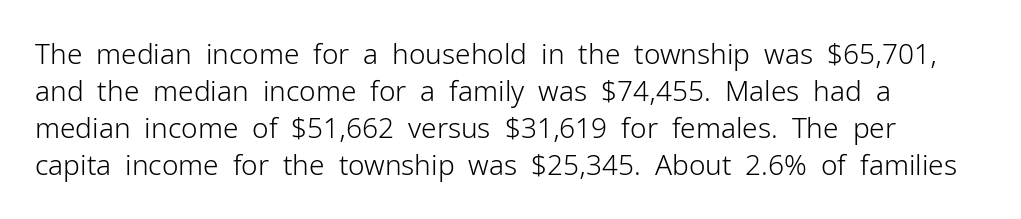
The image shows 28 px light sans-serif type, upright; set left-aligned, normal line spacing (1.32x), normal letter spacing, not underlined; low stroke contrast and a medium x-height.
